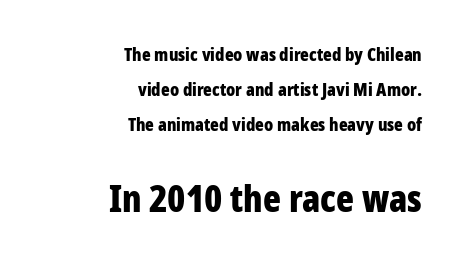
If you drew a ruler down the right edge, every line would touch it. Loosely led — the rows are spread out. Type without underlining. The designer gave the closing block more size than the opening block. The line texture is even and compact thanks to regular tracking.
